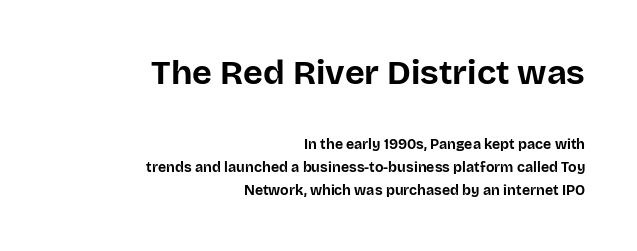
Q: Is the text bold? A: Yes.
Q: Is the text italic (slanted)? A: No, it is upright.
Q: Is the typeface a serif or a sans-serif typeface? A: Sans-serif.
Q: Is the text underlined? A: No.
Q: How is the paragraph aligned? A: Right-aligned.
Q: Is the spacing between letters normal or unusually wide? A: Normal.
Q: Is the spacing between lines tight, normal or loose? A: Normal.
Q: Which block of text is set in a larger size, the first (top) or the second (bottom)? A: The first (top) one.
Q: Width (condensed, normal, or wide)? A: Normal.
Q: Stroke contrast? A: Low.
Q: x-height? A: Large.
Q: Monospaced? A: No.
